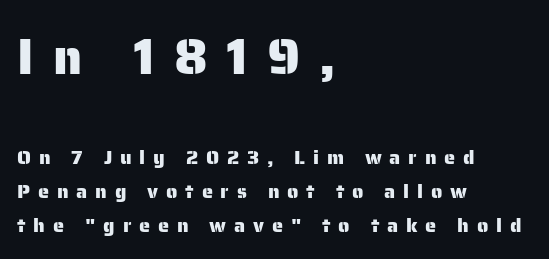
The image shows 50 px sans-serif type, upright; set left-aligned, normal line spacing (1.69x), unusually wide letter spacing (+0.39 em), not underlined; the first (top) block is 2.5x larger; low stroke contrast and a medium x-height.
